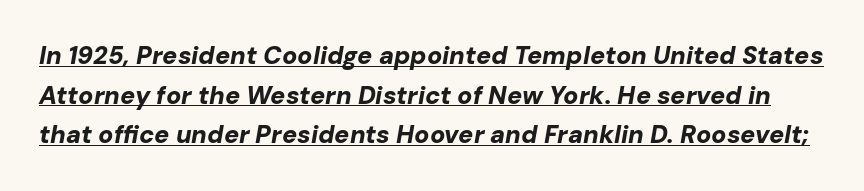
{"italic": "yes", "lean": "right", "slant_degrees": 10, "bold": "yes", "underline": "yes", "line_spacing": "normal", "line_spacing_ratio": 1.59, "letter_spacing": "normal", "letter_spacing_em": 0.0, "glyph_px": 25}
